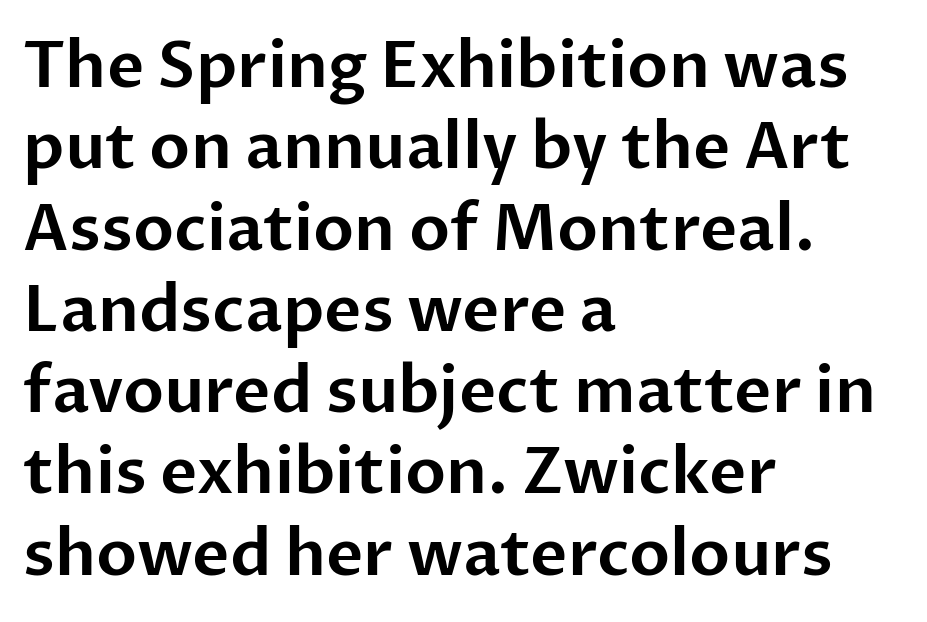
{"serif": "no", "italic": "no", "width": "normal", "stroke_contrast": "low", "x_height": "medium", "monospaced": "no", "underline": "no", "align": "left", "line_spacing": "normal", "line_spacing_ratio": 1.27, "letter_spacing": "normal", "letter_spacing_em": 0.0, "glyph_px": 64}
